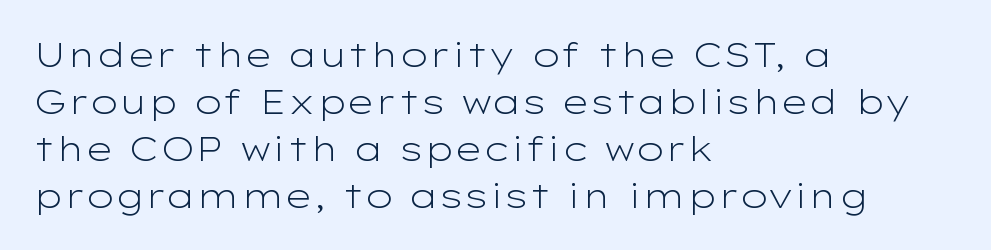
Q: Is the text bold? A: No.
Q: Is the text italic (slanted)? A: No, it is upright.
Q: Is the typeface a serif or a sans-serif typeface? A: Sans-serif.
Q: Is the text underlined? A: No.
Q: How is the paragraph aligned? A: Left-aligned.
Q: Is the spacing between letters normal or unusually wide? A: Normal.
Q: Is the spacing between lines tight, normal or loose? A: Normal.
Q: Width (condensed, normal, or wide)? A: Wide.
Q: Stroke contrast? A: Low.
Q: x-height? A: Medium.
Q: Monospaced? A: No.
